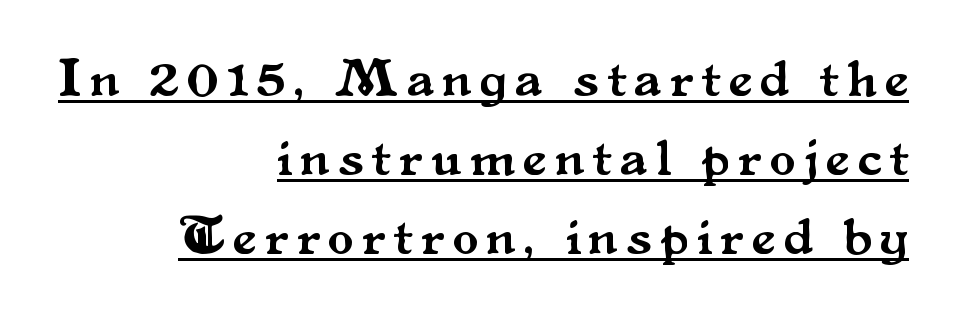
Q: Is the text italic (slanted)? A: No, it is upright.
Q: Is the typeface a serif or a sans-serif typeface? A: Serif.
Q: Is the text underlined? A: Yes.
Q: How is the paragraph aligned? A: Right-aligned.
Q: Is the spacing between lines tight, normal or loose? A: Normal.
Q: Width (condensed, normal, or wide)? A: Normal.
Q: Stroke contrast? A: Medium.
Q: x-height? A: Small.
Q: Monospaced? A: No.
